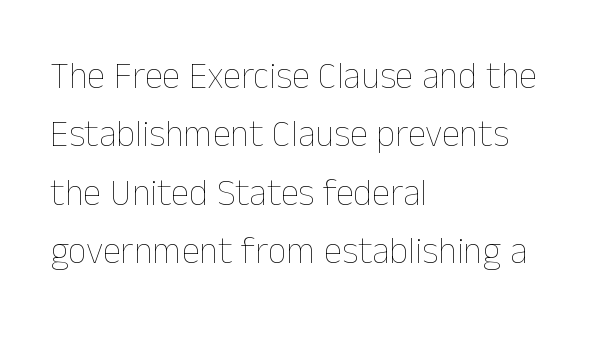
{"italic": "no", "bold": "no", "weight": "thin", "width": "normal", "stroke_contrast": "low", "x_height": "medium", "monospaced": "no", "underline": "no", "align": "left", "line_spacing": "normal", "line_spacing_ratio": 1.58, "letter_spacing": "normal", "letter_spacing_em": 0.0, "glyph_px": 37}
